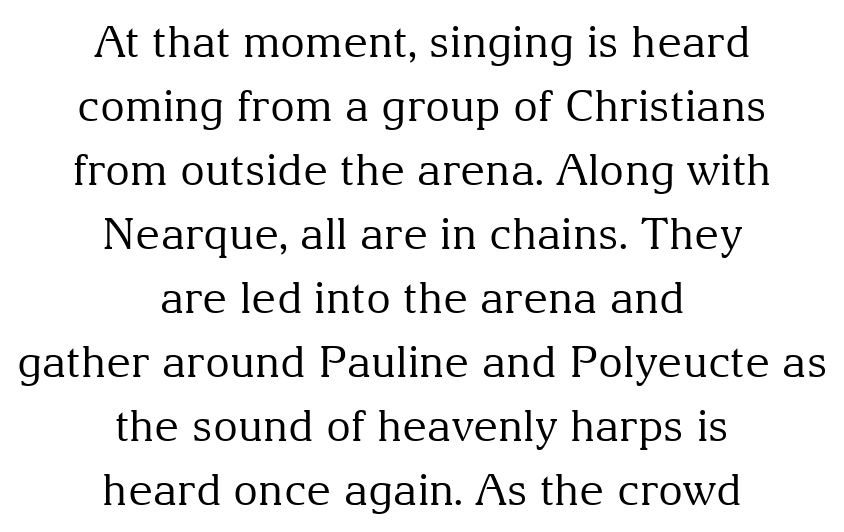
Proportional: the letters do not fall into vertical columns. The lines in this sample share a center point and differ in where they start and stop. The glyphs in this specimen are seriffed. Honestly, there is no underline to notice here at all. You could call the tracking neutral — neither tight nor loose.
